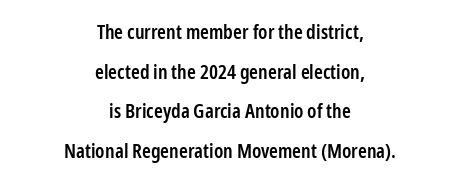
Q: Is the text bold? A: Semi-bold.
Q: Is the text italic (slanted)? A: No, it is upright.
Q: Is the text underlined? A: No.
Q: How is the paragraph aligned? A: Centered.
Q: Is the spacing between letters normal or unusually wide? A: Normal.
Q: Is the spacing between lines tight, normal or loose? A: Loose.
